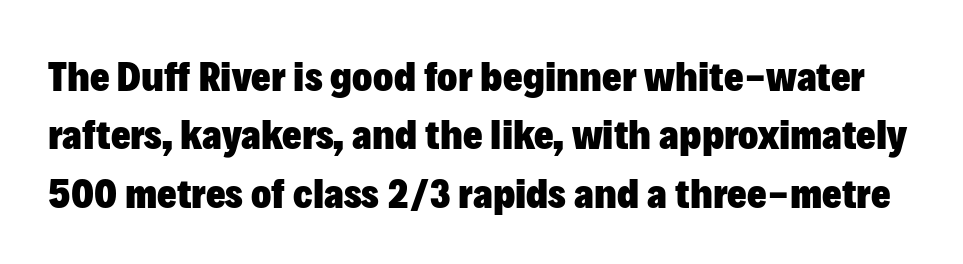
Q: Is the text bold? A: Yes.
Q: Is the text italic (slanted)? A: No, it is upright.
Q: Is the typeface a serif or a sans-serif typeface? A: Sans-serif.
Q: Is the text underlined? A: No.
Q: Is the spacing between letters normal or unusually wide? A: Normal.
Q: Is the spacing between lines tight, normal or loose? A: Normal.
Q: Width (condensed, normal, or wide)? A: Normal.
Q: Stroke contrast? A: Low.
Q: x-height? A: Medium.
Q: Monospaced? A: No.
